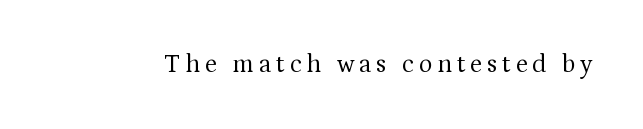
{"italic": "no", "bold": "no", "underline": "no", "letter_spacing": "wide", "letter_spacing_em": 0.2, "glyph_px": 25}
